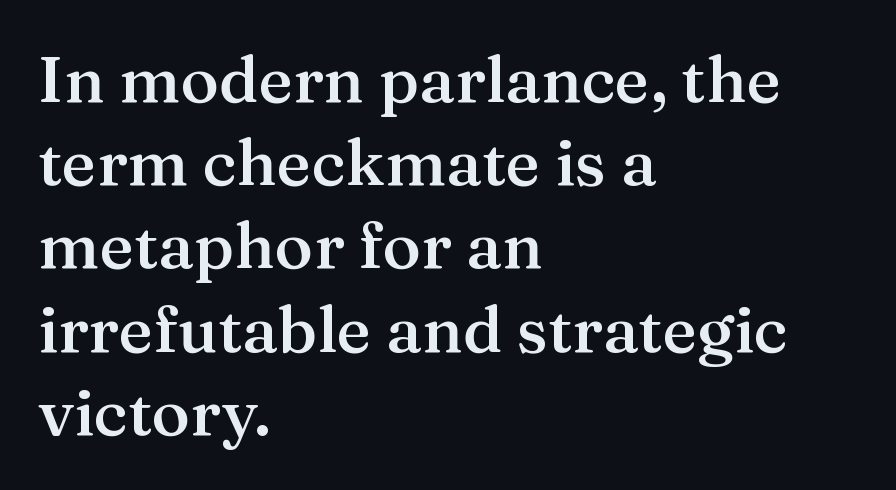
{"serif": "yes", "italic": "no", "bold": "semi", "weight": "semibold", "width": "normal", "stroke_contrast": "medium", "x_height": "medium", "monospaced": "no", "underline": "no", "align": "left", "line_spacing": "normal", "line_spacing_ratio": 1.28, "letter_spacing": "normal", "letter_spacing_em": 0.0, "glyph_px": 65}
